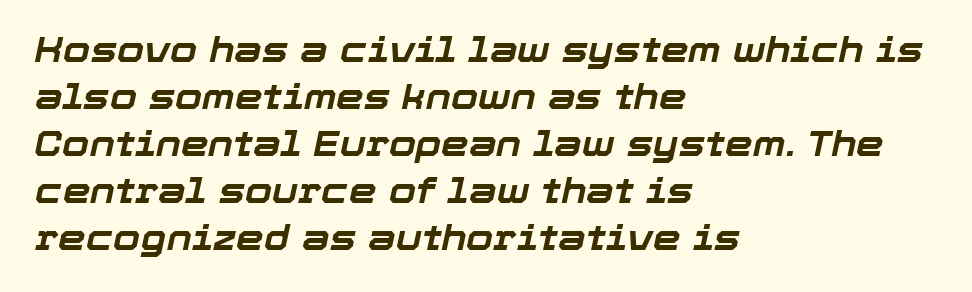
Compared with an ordinary text face, these strokes are far heavier — a full bold. A normal amount of white space separates one row of letters from the next. Underlining? Definitely not there. The whole block is typeset with a tilt. The letters advance in unequal steps, a hallmark of proportional type.
